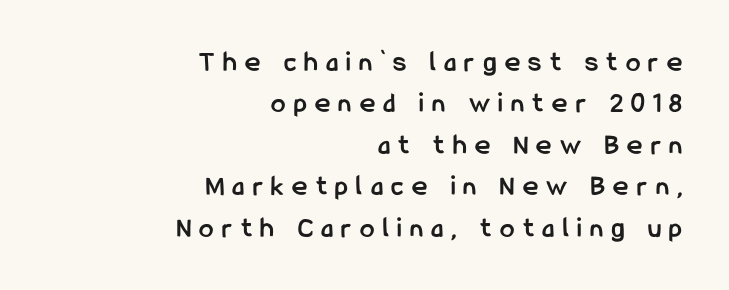
Q: Is the text bold? A: Yes.
Q: Is the text italic (slanted)? A: No, it is upright.
Q: Is the typeface a serif or a sans-serif typeface? A: Sans-serif.
Q: Is the text underlined? A: No.
Q: How is the paragraph aligned? A: Right-aligned.
Q: Is the spacing between letters normal or unusually wide? A: Unusually wide.
Q: Is the spacing between lines tight, normal or loose? A: Normal.
Q: Width (condensed, normal, or wide)? A: Condensed.
Q: Stroke contrast? A: Low.
Q: x-height? A: Medium.
Q: Monospaced? A: No.
